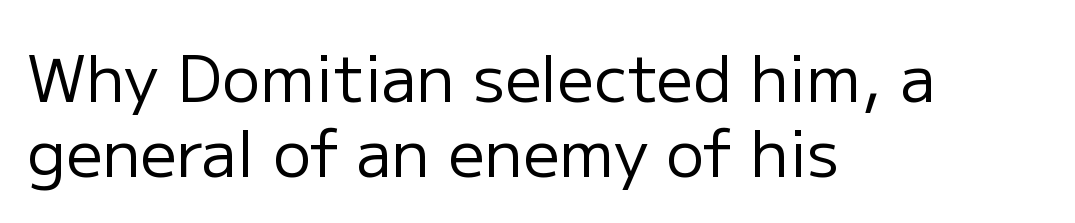
The image shows 64 px regular-weight sans-serif type, upright; set left-aligned, line spacing 1.17x, normal letter spacing, not underlined; low stroke contrast and a medium x-height.
